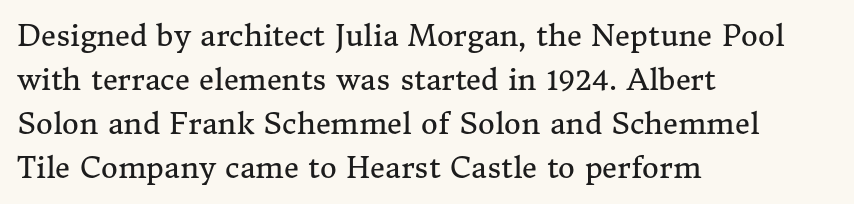
Designer's note — italics off, roman on. Regarding serifs, this sample has them. Inter-character spacing is left at the font's built-in metrics. These lines sit exactly where default settings would place them. Proportional: the letters do not fall into vertical columns. Heft: none added — not bold.
